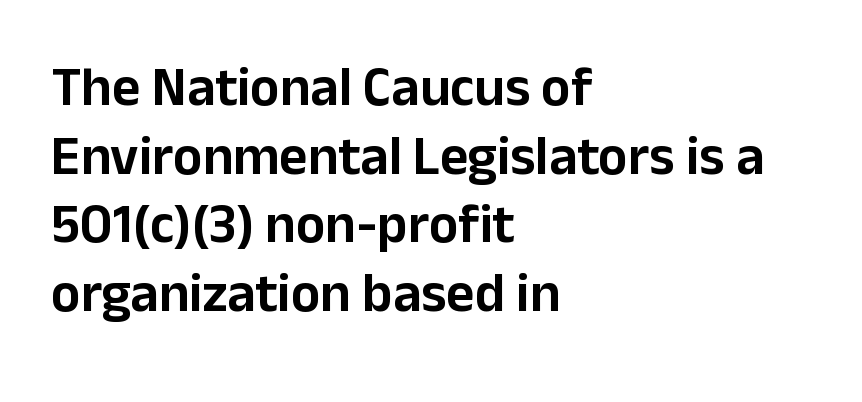
The image shows 55 px sans-serif type, upright; set left-aligned, normal line spacing (1.25x), normal letter spacing, not underlined; low stroke contrast and a medium x-height.
